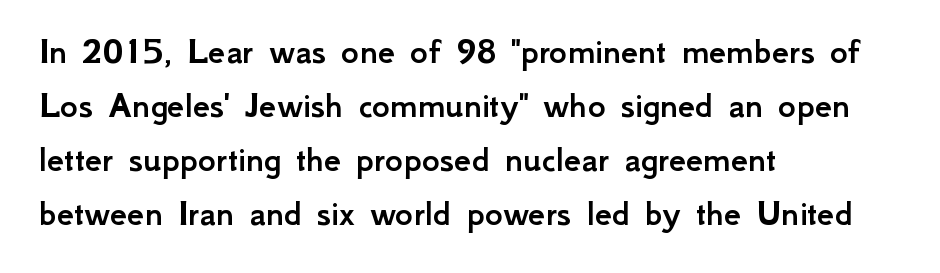
Reading down the block, your eye returns to a fixed left position each line. Ascenders rise straight up at ninety degrees. Only glyphs here, with clear space below each row. This sample uses a sans-serif face.
